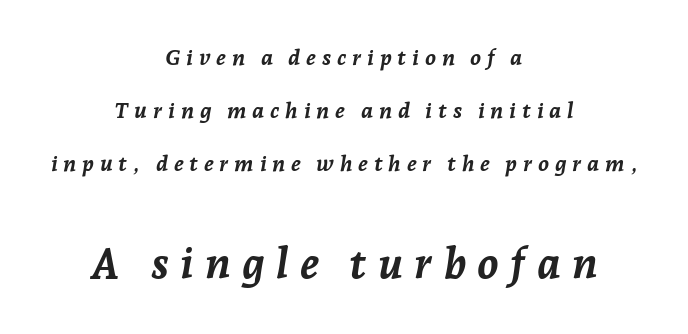
Q: Is the text bold? A: Yes.
Q: Is the text italic (slanted)? A: Yes, it leans right by about 7 degrees.
Q: Is the text underlined? A: No.
Q: How is the paragraph aligned? A: Centered.
Q: Is the spacing between letters normal or unusually wide? A: Unusually wide.
Q: Is the spacing between lines tight, normal or loose? A: Loose.
Q: Which block of text is set in a larger size, the first (top) or the second (bottom)? A: The second (bottom) one.
Q: Width (condensed, normal, or wide)? A: Normal.
Q: Stroke contrast? A: Low.
Q: x-height? A: Medium.
Q: Monospaced? A: No.
